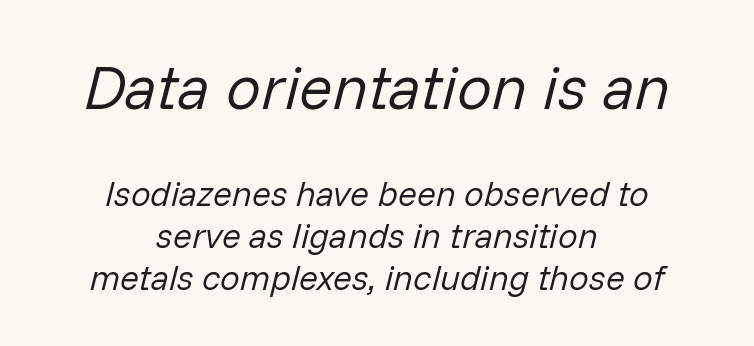
{"italic": "yes", "lean": "right", "slant_degrees": 14, "bold": "no", "weight": "regular", "width": "normal", "stroke_contrast": "low", "x_height": "medium", "monospaced": "no", "underline": "no", "align": "center", "line_spacing_ratio": 1.2, "letter_spacing": "normal", "letter_spacing_em": 0.0, "larger_block": "first", "size_ratio": 1.77, "glyph_px": 62}
